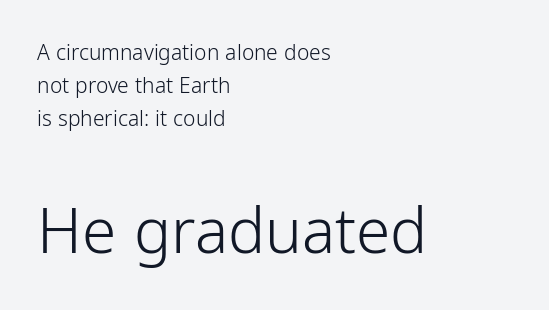
{"serif": "no", "italic": "no", "bold": "no", "weight": "light", "width": "normal", "stroke_contrast": "low", "x_height": "medium", "monospaced": "no", "underline": "no", "align": "left", "line_spacing": "normal", "line_spacing_ratio": 1.58, "letter_spacing": "normal", "letter_spacing_em": 0.0, "larger_block": "second", "size_ratio": 2.95, "glyph_px": 62}
